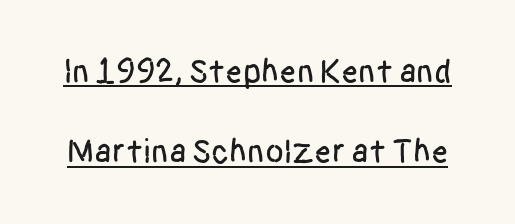
{"serif": "no", "italic": "no", "width": "condensed", "stroke_contrast": "low", "x_height": "large", "monospaced": "no", "underline": "yes", "line_spacing": "loose", "line_spacing_ratio": 2.36, "letter_spacing": "normal", "letter_spacing_em": 0.0, "glyph_px": 34}
